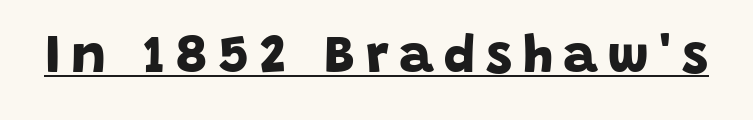
The image shows 53 px bold sans-serif type; set unusually wide letter spacing (+0.2 em), underlined; low stroke contrast and a large x-height.
